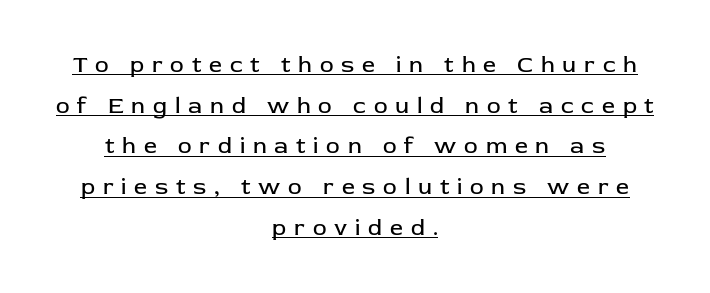
{"italic": "no", "bold": "no", "underline": "yes", "align": "center", "line_spacing_ratio": 1.77, "letter_spacing": "wide", "letter_spacing_em": 0.34, "glyph_px": 23}
